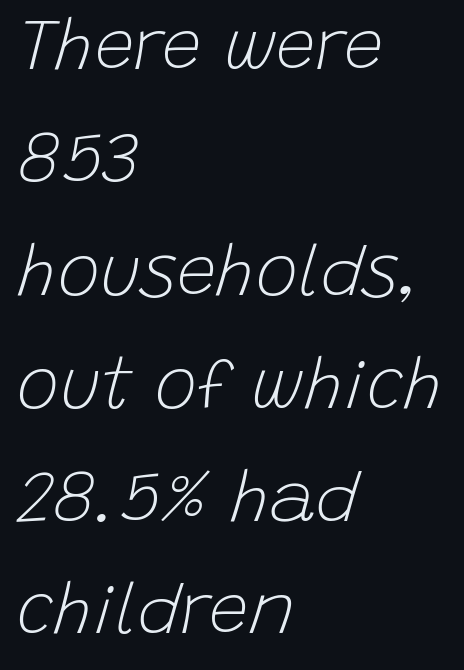
Q: Is the text bold? A: No.
Q: Is the text italic (slanted)? A: Yes, it leans right by about 15 degrees.
Q: Is the text underlined? A: No.
Q: How is the paragraph aligned? A: Left-aligned.
Q: Is the spacing between letters normal or unusually wide? A: Normal.
Q: Is the spacing between lines tight, normal or loose? A: Normal.
Q: Width (condensed, normal, or wide)? A: Normal.
Q: Stroke contrast? A: Low.
Q: x-height? A: Large.
Q: Monospaced? A: No.
